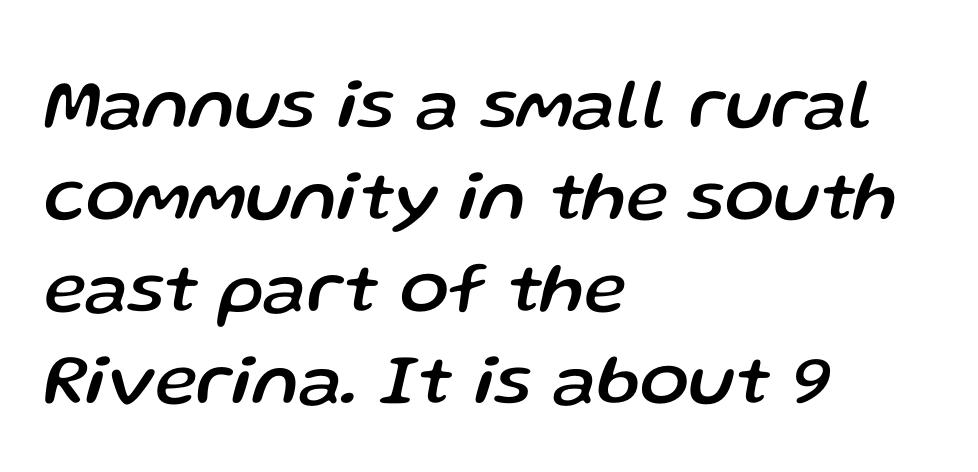
One glance says typical: line gaps are just what's usual. What stands out about the letter spacing? Nothing — it is the standard amount. Style check: oblique. Note the varied advance widths — an 'i' is clearly narrower than an 'm'.
